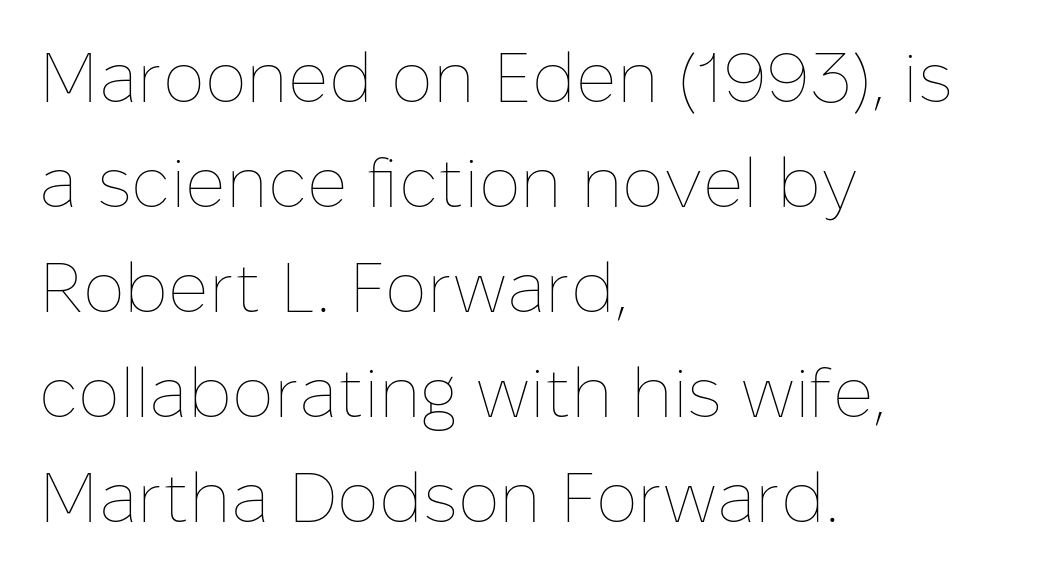
{"italic": "no", "bold": "no", "weight": "thin", "width": "normal", "stroke_contrast": "low", "x_height": "medium", "monospaced": "no", "underline": "no", "align": "left", "line_spacing": "normal", "line_spacing_ratio": 1.5, "letter_spacing": "normal", "letter_spacing_em": 0.0, "glyph_px": 70}
